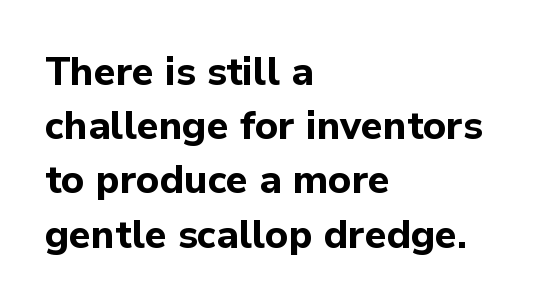
Q: Is the text bold? A: Yes.
Q: Is the text italic (slanted)? A: No, it is upright.
Q: Is the typeface a serif or a sans-serif typeface? A: Sans-serif.
Q: Is the text underlined? A: No.
Q: How is the paragraph aligned? A: Left-aligned.
Q: Is the spacing between letters normal or unusually wide? A: Normal.
Q: Is the spacing between lines tight, normal or loose? A: Normal.
Q: Width (condensed, normal, or wide)? A: Normal.
Q: Stroke contrast? A: Low.
Q: x-height? A: Medium.
Q: Monospaced? A: No.
